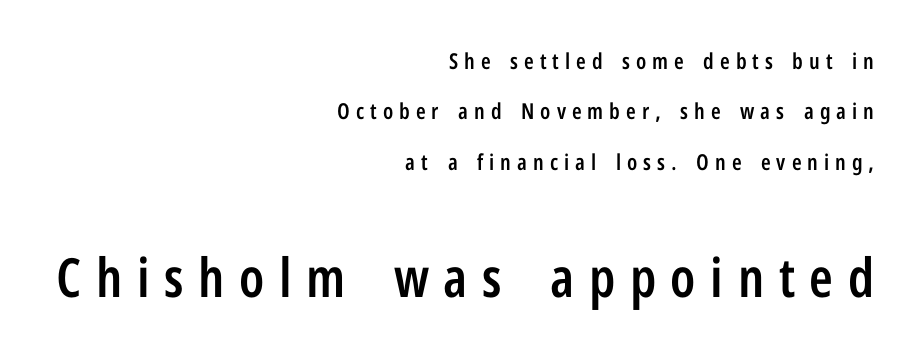
The image shows 54 px semibold, condensed sans-serif type, upright; set right-aligned, loose line spacing (2.29x), unusually wide letter spacing (+0.27 em), not underlined; the second (bottom) block is 2.45x larger; low stroke contrast and a medium x-height.
